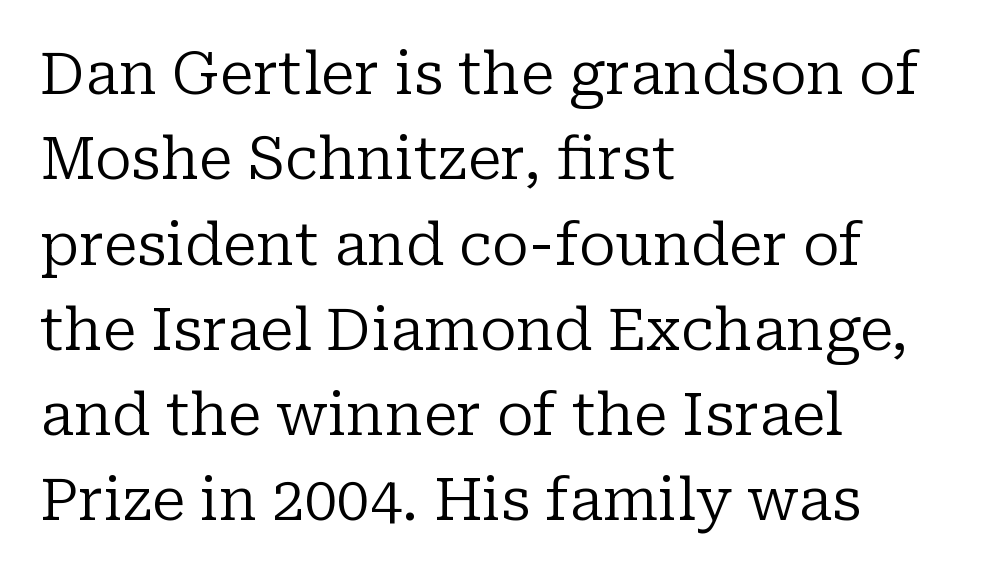
The image shows 58 px regular-weight serif type, upright; set left-aligned, normal line spacing (1.47x), normal letter spacing, not underlined; low stroke contrast and a medium x-height.
